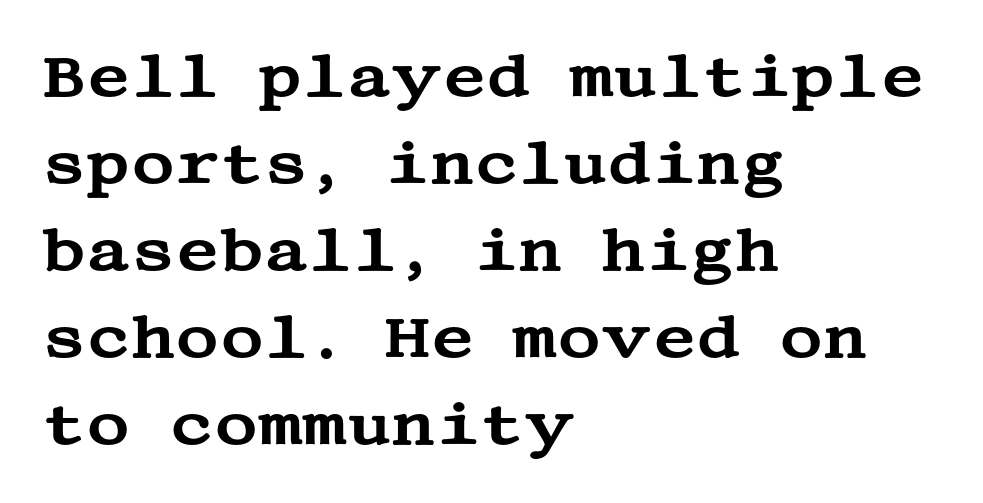
The image shows 60 px wide serif type, upright; set left-aligned, normal line spacing (1.45x), normal letter spacing, not underlined; medium stroke contrast and a large x-height.
